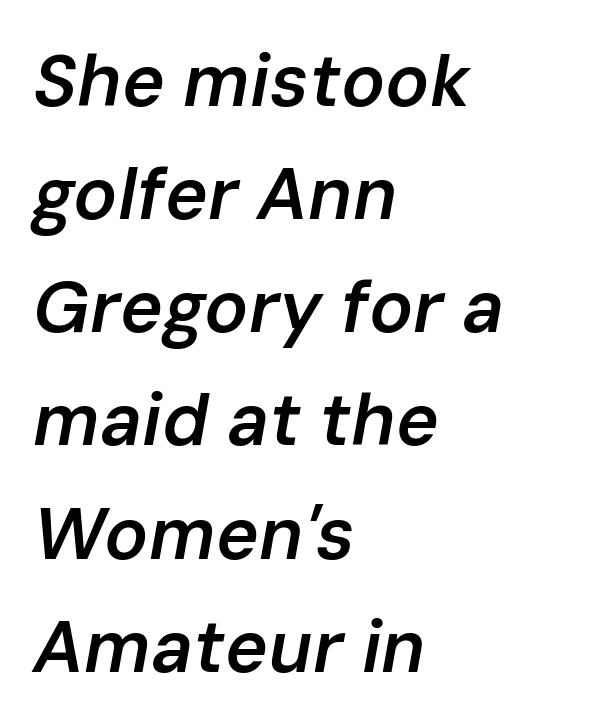
The image shows 73 px semibold type, italic (leaning right); set left-aligned, normal line spacing (1.55x), normal letter spacing, not underlined; low stroke contrast and a medium x-height.
